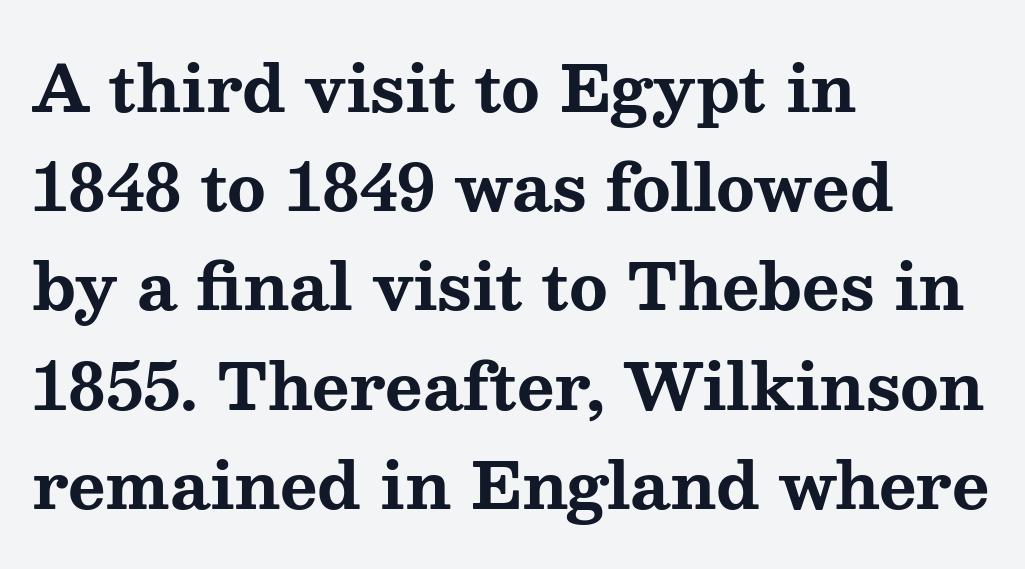
I'd call this a serif setting — the letters wear small feet. Proportional: the letters do not fall into vertical columns. Normally led — the rows are evenly, conventionally spaced. This is roman type, the default non-slanted kind.
